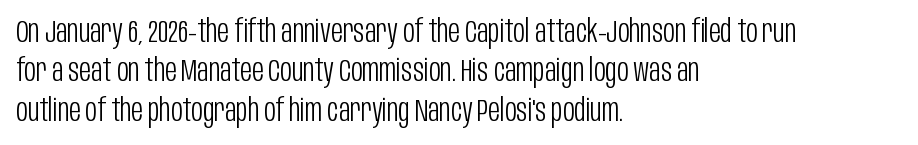
{"serif": "no", "italic": "no", "bold": "no", "weight": "light", "width": "condensed", "stroke_contrast": "low", "x_height": "large", "monospaced": "no", "underline": "no", "align": "left", "line_spacing_ratio": 1.23, "letter_spacing": "normal", "letter_spacing_em": 0.0, "glyph_px": 32}
